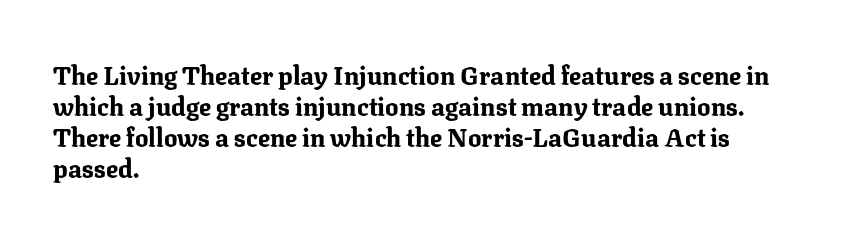
{"italic": "no", "bold": "yes", "underline": "no", "align": "left", "line_spacing_ratio": 1.24, "letter_spacing": "normal", "letter_spacing_em": 0.0, "glyph_px": 25}
